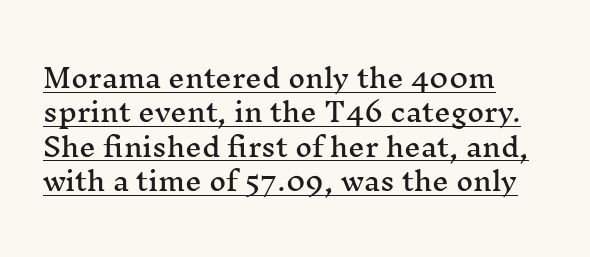
The image shows 26 px text type, upright; set left-aligned, normal line spacing (1.32x), normal letter spacing, underlined.
